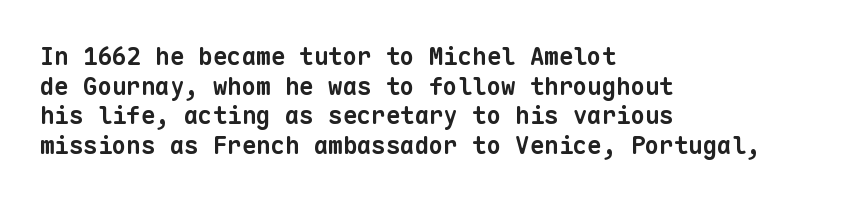
The image shows 24 px bold type; set left-aligned, line spacing 1.23x, normal letter spacing, not underlined.
